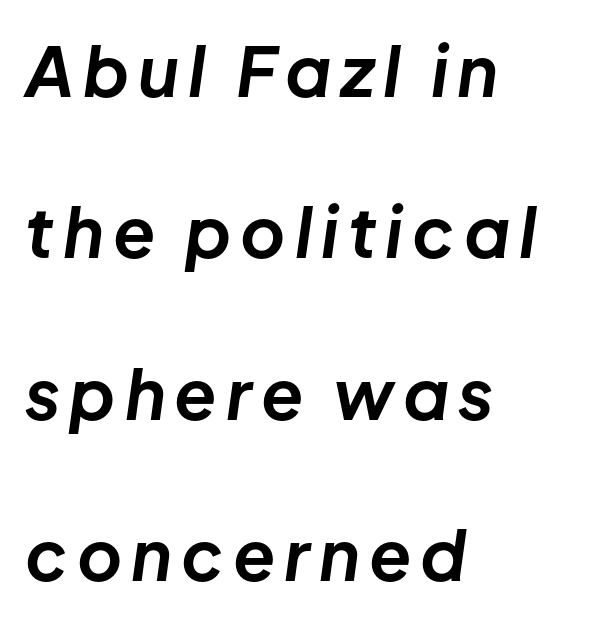
A dark, heavy texture on the line: the type is bold. Do the characters align in a grid? No, the font is proportional. Check the space under the baseline: it is left empty. It's the slanting kind of type. Rows of type keep a wide berth in the vertical direction.
